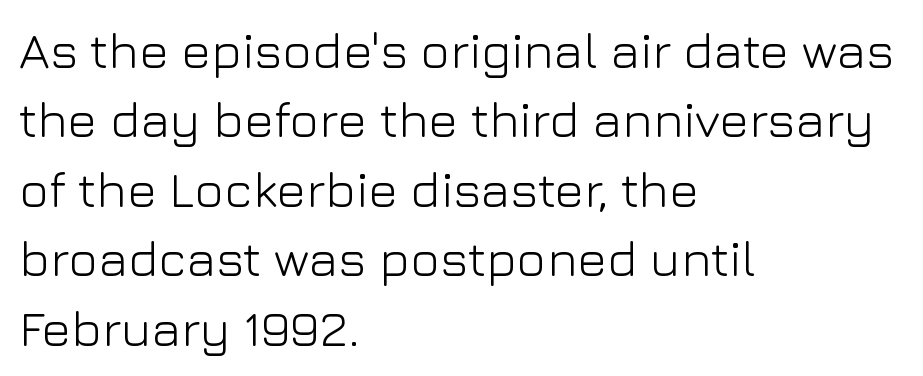
The image shows 50 px light sans-serif type, upright; set left-aligned, normal line spacing (1.39x), normal letter spacing, not underlined; low stroke contrast and a medium x-height.
